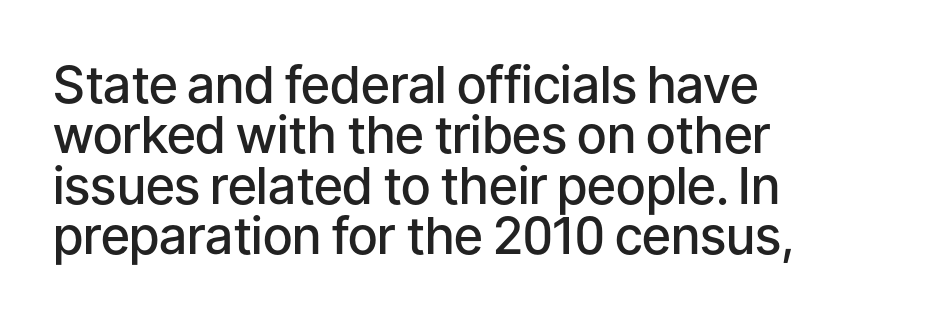
Q: Is the text bold? A: Semi-bold.
Q: Is the text italic (slanted)? A: No, it is upright.
Q: Is the typeface a serif or a sans-serif typeface? A: Sans-serif.
Q: Is the text underlined? A: No.
Q: How is the paragraph aligned? A: Left-aligned.
Q: Is the spacing between letters normal or unusually wide? A: Normal.
Q: Is the spacing between lines tight, normal or loose? A: Tight.
Q: Width (condensed, normal, or wide)? A: Normal.
Q: Stroke contrast? A: Low.
Q: x-height? A: Medium.
Q: Monospaced? A: No.
